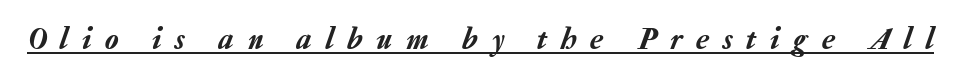
The image shows 31 px text type, italic (leaning right); set unusually wide letter spacing (+0.45 em), underlined; low stroke contrast and a medium x-height.
